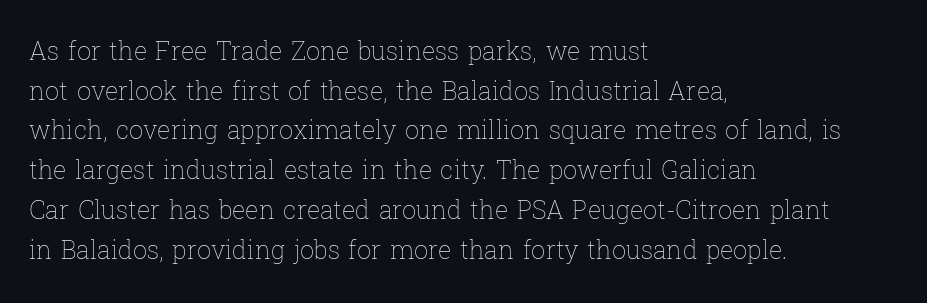
The image shows 25 px text type, upright; set left-aligned, normal line spacing (1.59x), normal letter spacing, not underlined.
